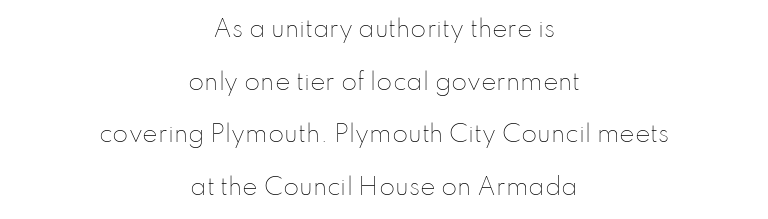
Q: Is the text bold? A: No.
Q: Is the text italic (slanted)? A: No, it is upright.
Q: Is the text underlined? A: No.
Q: How is the paragraph aligned? A: Centered.
Q: Is the spacing between letters normal or unusually wide? A: Normal.
Q: Is the spacing between lines tight, normal or loose? A: Loose.
